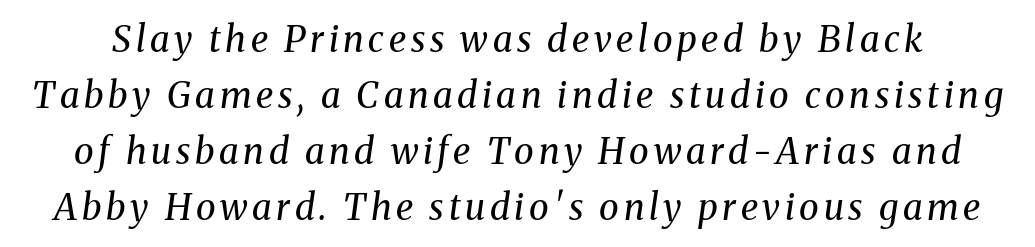
Q: Is the text bold? A: No.
Q: Is the text italic (slanted)? A: Yes, it leans right by about 8 degrees.
Q: Is the typeface a serif or a sans-serif typeface? A: Serif.
Q: Is the text underlined? A: No.
Q: Is the spacing between lines tight, normal or loose? A: Normal.
Q: Width (condensed, normal, or wide)? A: Normal.
Q: Stroke contrast? A: Medium.
Q: x-height? A: Medium.
Q: Monospaced? A: No.
